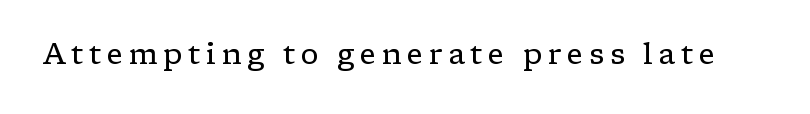
Q: Is the text bold? A: No.
Q: Is the text italic (slanted)? A: No, it is upright.
Q: Is the typeface a serif or a sans-serif typeface? A: Serif.
Q: Is the text underlined? A: No.
Q: Width (condensed, normal, or wide)? A: Wide.
Q: Stroke contrast? A: Low.
Q: x-height? A: Medium.
Q: Monospaced? A: No.
